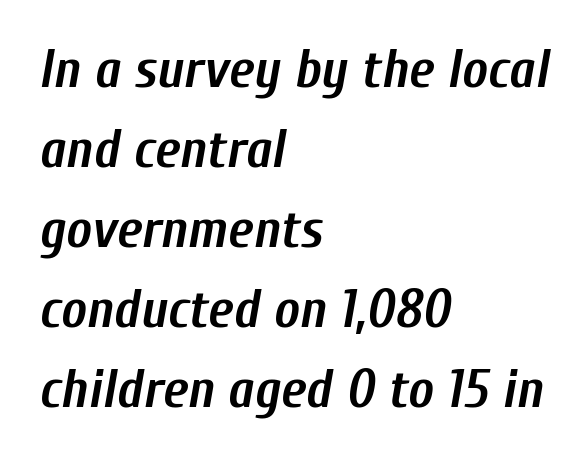
Q: Is the text bold? A: Yes.
Q: Is the text italic (slanted)? A: Yes, it leans right by about 10 degrees.
Q: Is the text underlined? A: No.
Q: How is the paragraph aligned? A: Left-aligned.
Q: Is the spacing between letters normal or unusually wide? A: Normal.
Q: Is the spacing between lines tight, normal or loose? A: Normal.
Q: Width (condensed, normal, or wide)? A: Condensed.
Q: Stroke contrast? A: Low.
Q: x-height? A: Medium.
Q: Monospaced? A: No.
